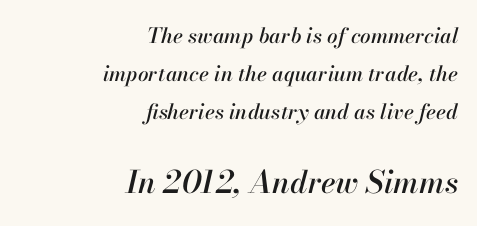
Tracking here is standard; glyphs follow each other at the usual distance. Just letters on the line, the space beneath them empty. Bigger letters appear in the bottom chunk; the top chunk is reduced. Yep, that's italic — everything's leaning. This sample is right-justified, so line beginnings fall wherever the words allow. Spacing verdict: proportional, widths tailored to each character.
